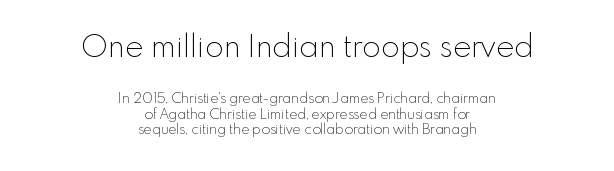
{"serif": "no", "italic": "no", "bold": "no", "weight": "thin", "width": "normal", "x_height": "small", "monospaced": "no", "underline": "no", "align": "center", "line_spacing": "tight", "line_spacing_ratio": 1.13, "letter_spacing": "normal", "letter_spacing_em": 0.0, "larger_block": "first", "size_ratio": 2.21, "glyph_px": 31}
